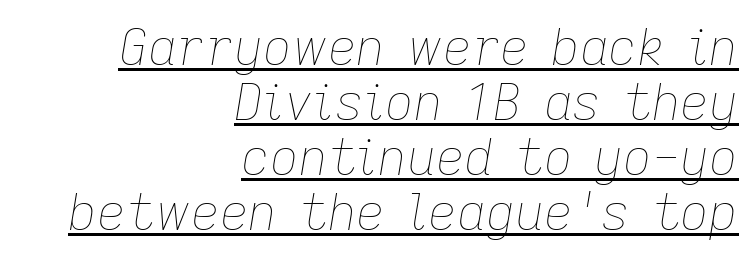
{"italic": "yes", "lean": "right", "slant_degrees": 9, "bold": "no", "weight": "thin", "width": "normal", "stroke_contrast": "low", "x_height": "medium", "monospaced": "no", "underline": "yes", "align": "right", "line_spacing": "tight", "line_spacing_ratio": 1.1, "letter_spacing": "normal", "letter_spacing_em": 0.0, "glyph_px": 50}
